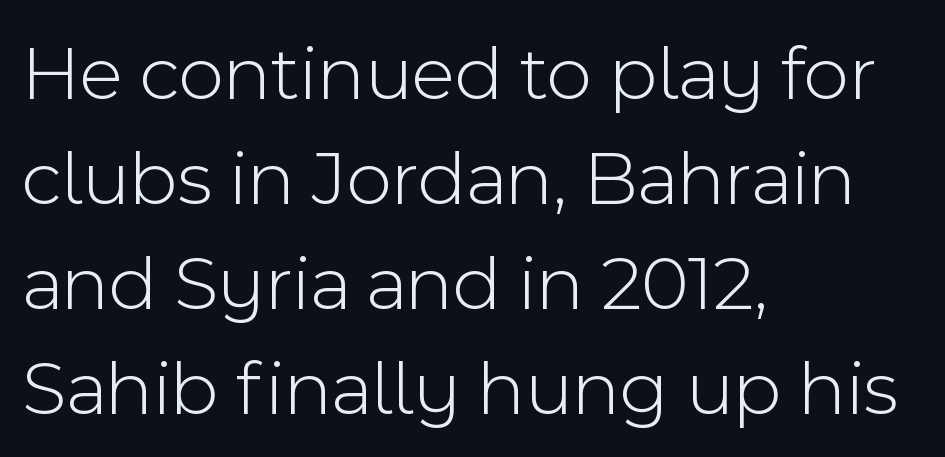
{"serif": "no", "italic": "no", "bold": "no", "weight": "light", "width": "normal", "x_height": "medium", "monospaced": "no", "underline": "no", "align": "left", "line_spacing": "normal", "line_spacing_ratio": 1.33, "letter_spacing": "normal", "letter_spacing_em": 0.0, "glyph_px": 79}
